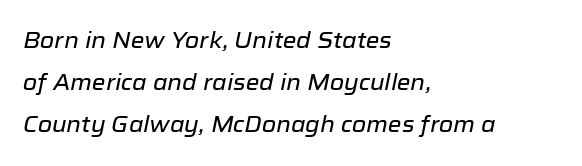
The image shows 22 px text type, italic (leaning right); set left-aligned, loose line spacing (1.91x), normal letter spacing, not underlined.
